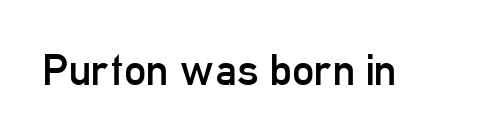
The letterforms sit shoulder to shoulder at normal distance. Typographically, this falls in the sans-serif category. Each row of text sits above clean, open space. Varying glyph widths throughout — classic text-font behaviour. A typesetter would mark this as roman, not italic.
